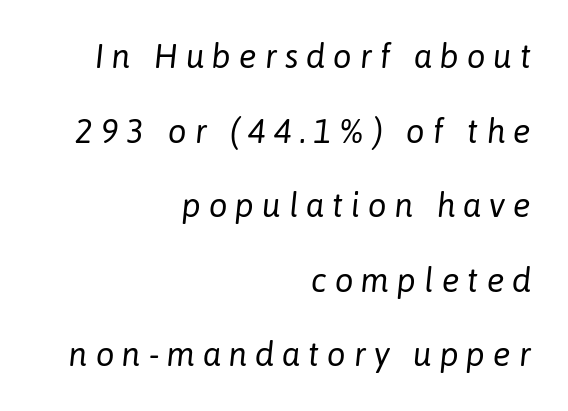
Short and long lines alike share a common ending point at right. Plain, unruled lines of type. The letterforms stand isolated, each surrounded by extra space. The lettering tilts uniformly, giving the passage an italic look.
